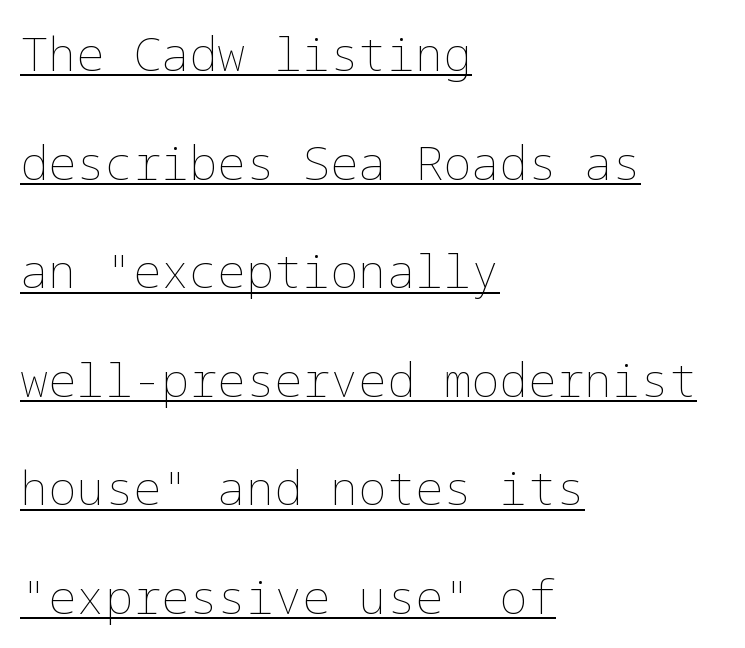
Upright lettering throughout. Quick note: interline space is abundant. Descenders here cross a horizontal rule under the line. These lines stack with their left ends in a neat column. The letters sit at their default tracking, neither squeezed nor spread.
